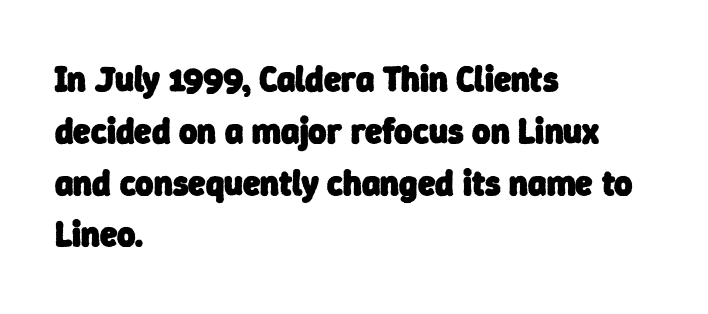
Q: Is the text bold? A: Yes.
Q: Is the typeface a serif or a sans-serif typeface? A: Sans-serif.
Q: Is the text underlined? A: No.
Q: How is the paragraph aligned? A: Left-aligned.
Q: Is the spacing between letters normal or unusually wide? A: Normal.
Q: Is the spacing between lines tight, normal or loose? A: Normal.
Q: Width (condensed, normal, or wide)? A: Normal.
Q: Stroke contrast? A: Low.
Q: x-height? A: Medium.
Q: Monospaced? A: No.
